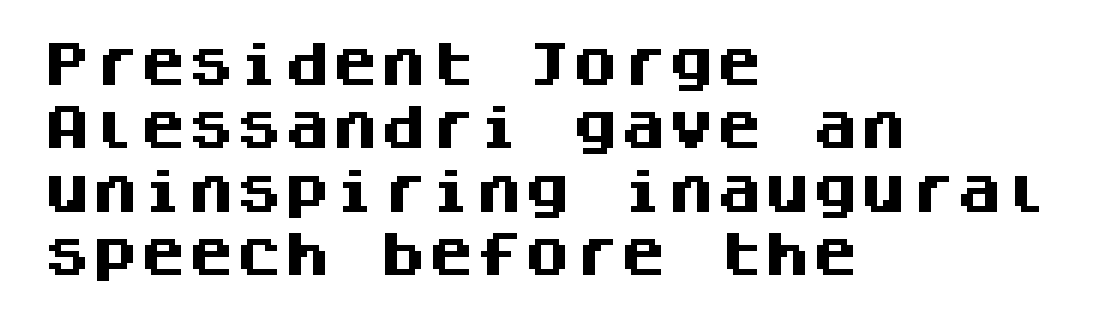
{"serif": "no", "italic": "no", "bold": "yes", "weight": "heavy", "width": "normal", "stroke_contrast": "medium", "x_height": "large", "monospaced": "yes", "underline": "no", "align": "left", "line_spacing": "normal", "line_spacing_ratio": 1.32, "letter_spacing": "normal", "letter_spacing_em": 0.0, "glyph_px": 48}
